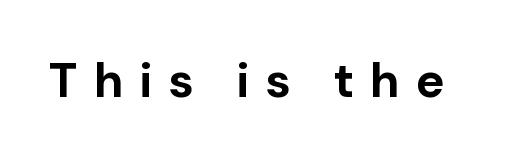
Nope, not italic — everything's standing straight. The specimen omits any rule beneath the text block's lines. The typeface chosen for these lines omits serifs. The strokes are fattened all the way to bold.
